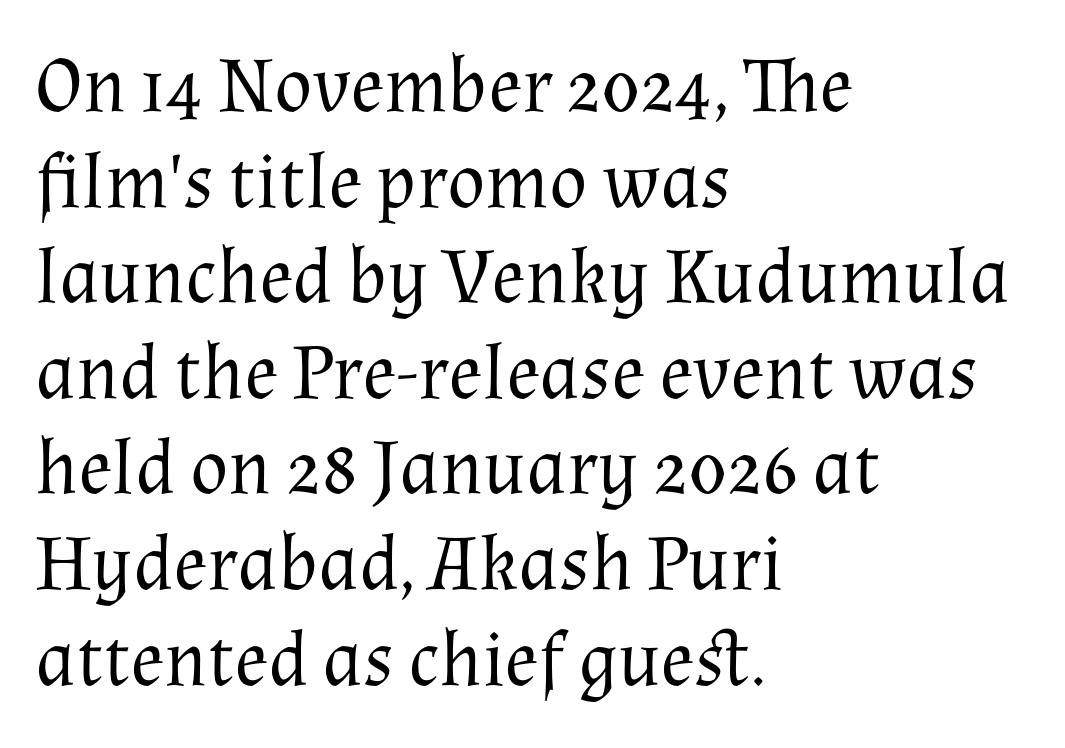
The line texture is even and compact thanks to regular tracking. The setting favours the left margin, as ordinary paragraphs usually do. Here the designer chose a conventional face with non-uniform glyph widths. A clean baseline with only descenders dipping below it.
